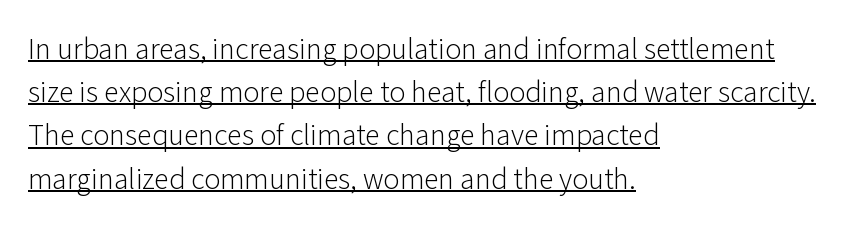
{"serif": "no", "italic": "no", "bold": "no", "weight": "light", "width": "normal", "stroke_contrast": "low", "x_height": "medium", "monospaced": "no", "underline": "yes", "align": "left", "line_spacing": "normal", "line_spacing_ratio": 1.44, "letter_spacing": "normal", "letter_spacing_em": 0.0, "glyph_px": 30}
